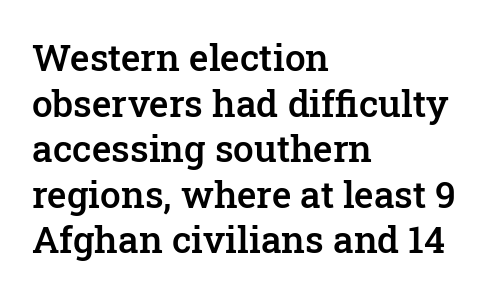
Q: Is the text bold? A: Semi-bold.
Q: Is the text italic (slanted)? A: No, it is upright.
Q: Is the typeface a serif or a sans-serif typeface? A: Serif.
Q: Is the text underlined? A: No.
Q: How is the paragraph aligned? A: Left-aligned.
Q: Is the spacing between letters normal or unusually wide? A: Normal.
Q: Width (condensed, normal, or wide)? A: Normal.
Q: Stroke contrast? A: Low.
Q: x-height? A: Medium.
Q: Monospaced? A: No.
